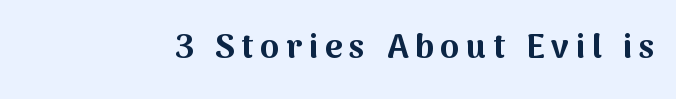
The image shows 34 px bold sans-serif type, upright; set unusually wide letter spacing (+0.2 em), not underlined; medium stroke contrast and a medium x-height.
